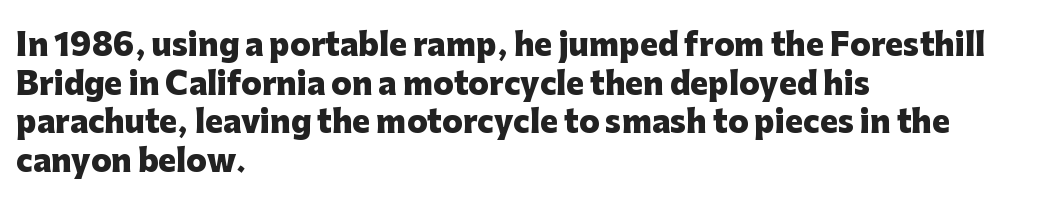
The image shows 30 px heavy sans-serif type, upright; set left-aligned, normal line spacing (1.29x), normal letter spacing, not underlined; low stroke contrast and a medium x-height.
